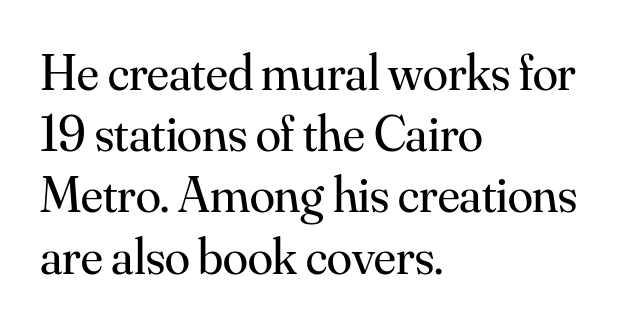
These glyphs show unthickened strokes, regular width or finer. Old-style or modern, the face here clearly has serifs. The text block is weighted toward the left margin, trailing off unevenly rightward. The zone under the glyphs is completely vacant. What stands out about the letter spacing? Nothing — it is the standard amount. The passage shown is typed in a proportional face where columns would drift.
